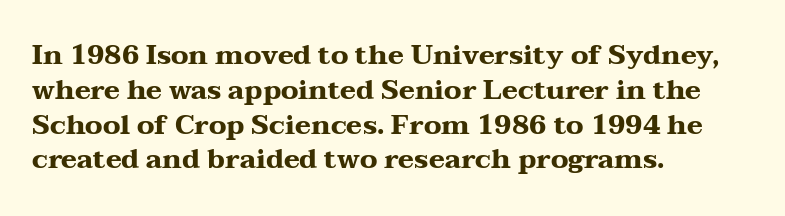
The image shows 27 px bold type, upright; set left-aligned, normal line spacing (1.29x), normal letter spacing, not underlined.
